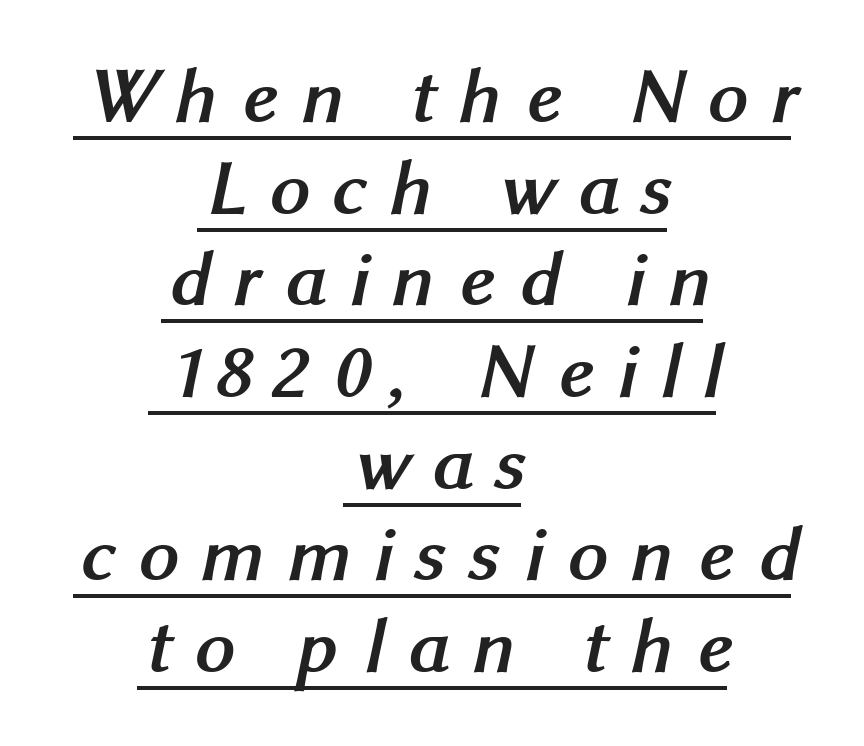
{"serif": "no", "bold": "yes", "weight": "semibold", "width": "normal", "stroke_contrast": "medium", "x_height": "medium", "monospaced": "no", "underline": "yes", "align": "center", "line_spacing_ratio": 1.16, "letter_spacing": "wide", "letter_spacing_em": 0.29, "glyph_px": 79}
